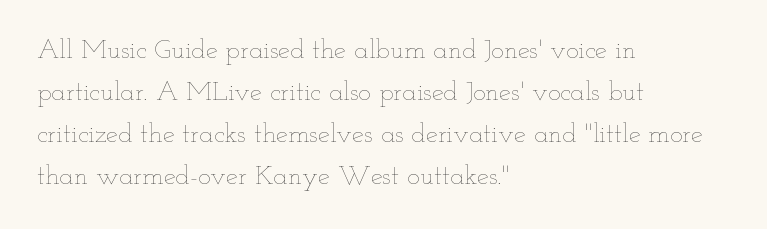
Q: Is the text bold? A: No.
Q: Is the text italic (slanted)? A: No, it is upright.
Q: Is the text underlined? A: No.
Q: How is the paragraph aligned? A: Left-aligned.
Q: Is the spacing between letters normal or unusually wide? A: Normal.
Q: Is the spacing between lines tight, normal or loose? A: Normal.
